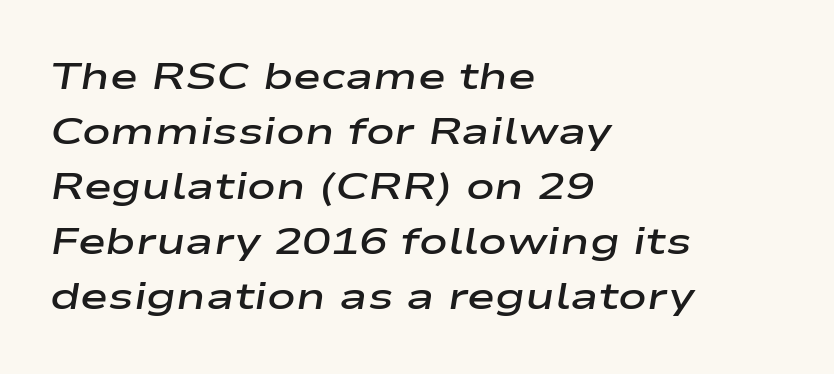
The image shows 38 px semibold, wide type, italic (leaning right); set left-aligned, normal line spacing (1.45x), normal letter spacing, not underlined; low stroke contrast and a medium x-height.
